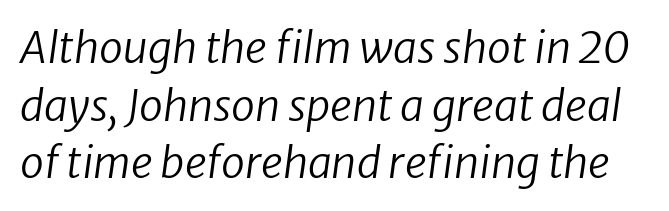
The face used here is proportionally spaced, like ordinary book or web type. Think standard paragraph weight, or any step lighter than that. Standard letterfit; no display-style spreading of the glyphs. Style check: oblique. In terms of leading, this rendering sits right in the middle.
